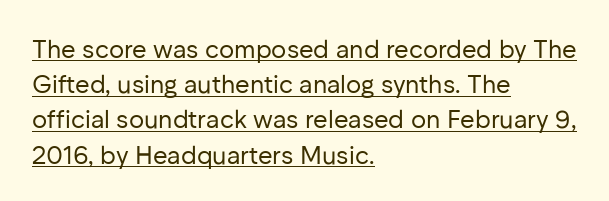
The image shows 25 px text type, upright; set left-aligned, normal line spacing (1.41x), normal letter spacing, underlined.
